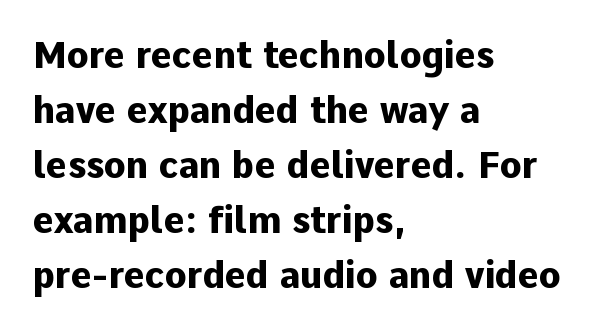
{"serif": "no", "italic": "no", "bold": "yes", "weight": "heavy", "width": "normal", "stroke_contrast": "low", "x_height": "medium", "monospaced": "no", "underline": "no", "align": "left", "line_spacing": "normal", "line_spacing_ratio": 1.53, "letter_spacing": "normal", "letter_spacing_em": 0.0, "glyph_px": 36}
